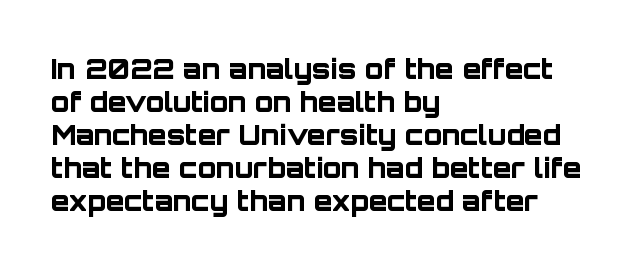
{"italic": "no", "bold": "yes", "underline": "no", "align": "left", "line_spacing_ratio": 1.22, "letter_spacing": "normal", "letter_spacing_em": 0.0, "glyph_px": 27}
